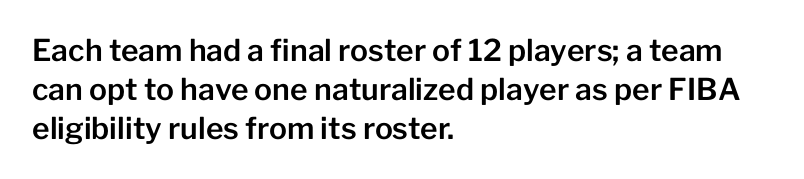
Line spacing here is normal. Words appear dense and cohesive because spacing is normal. Horizontal alignment here is leftward, the default for most running prose. Italic? Not at all — the glyphs are vertical. Classification — sans serif.
